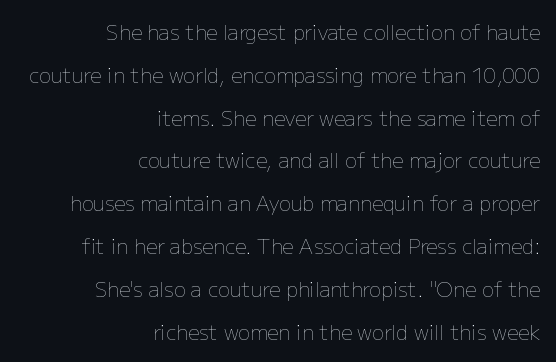
Plain, unruled lines of type. A typesetter would mark this as roman, not italic. Ink coverage per letter is moderate at most. The horizontal fit of the characters is conventional and even. The block of text is sparse from top to bottom, with ample space between rows. The paragraph shown leans on its right margin.
